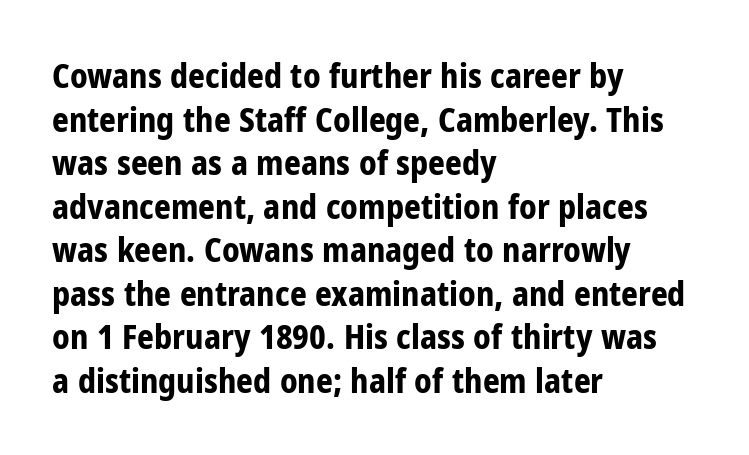
I'd call this a sans setting — the letters go barefoot. You could not count columns in this text — the font is proportionally spaced. The zone under the glyphs is completely vacant. Emphasis by weight is at full strength: bold. Tracking here is standard; glyphs follow each other at the usual distance. Regarding leading, the lines here are spaced in the standard way.
